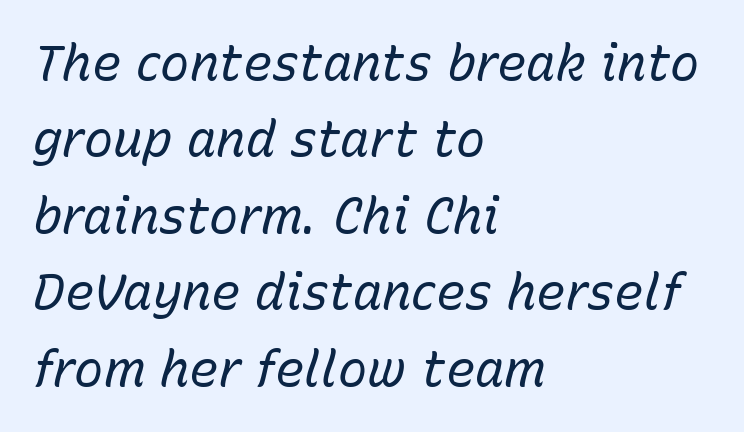
The image shows 49 px regular-weight type, italic (leaning right); set left-aligned, normal line spacing (1.56x), normal letter spacing, not underlined; low stroke contrast and a medium x-height.
